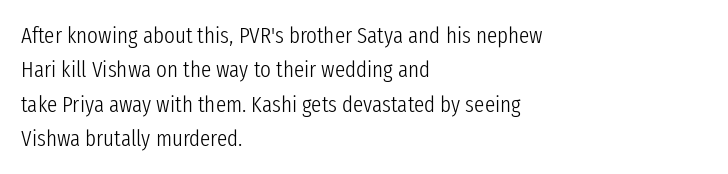
The vertical gap from one line to the next is medium. These lines were composed using upright roman letters. Horizontal alignment here is leftward, the default for most running prose. The gaps between neighbouring characters are ordinary and unremarkable. Weight: regular or lighter.
